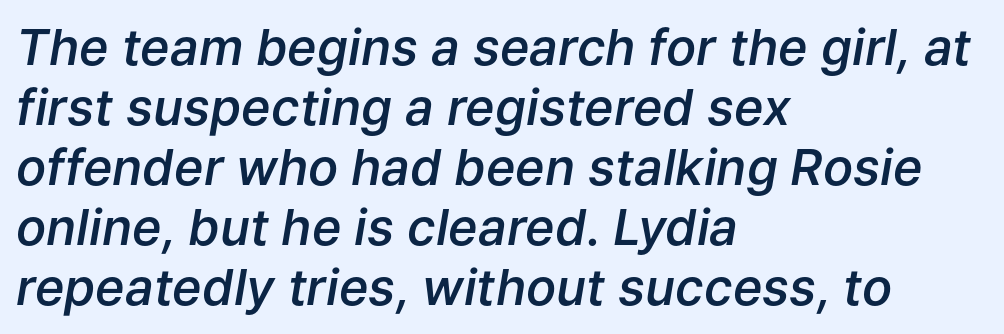
Q: Is the text bold? A: Semi-bold.
Q: Is the text italic (slanted)? A: Yes, it leans right by about 9 degrees.
Q: Is the text underlined? A: No.
Q: How is the paragraph aligned? A: Left-aligned.
Q: Is the spacing between letters normal or unusually wide? A: Normal.
Q: Width (condensed, normal, or wide)? A: Normal.
Q: Stroke contrast? A: Low.
Q: x-height? A: Medium.
Q: Monospaced? A: No.
